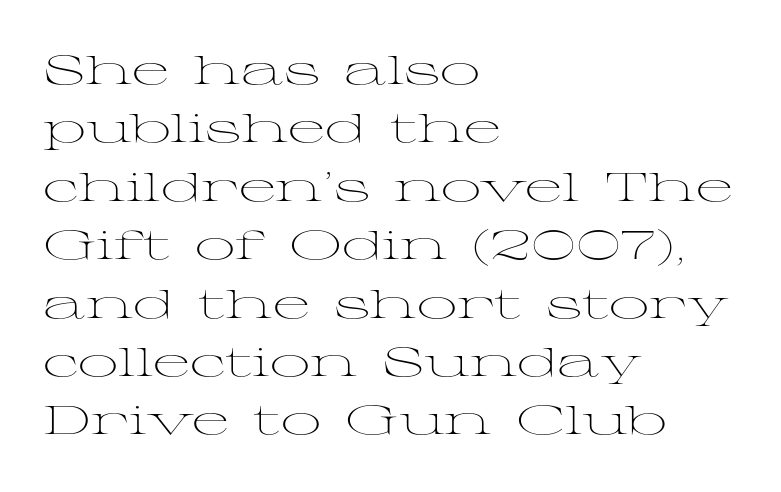
The image shows 40 px light, wide serif type, upright; set left-aligned, normal line spacing (1.46x), normal letter spacing, not underlined; medium stroke contrast and a medium x-height.
